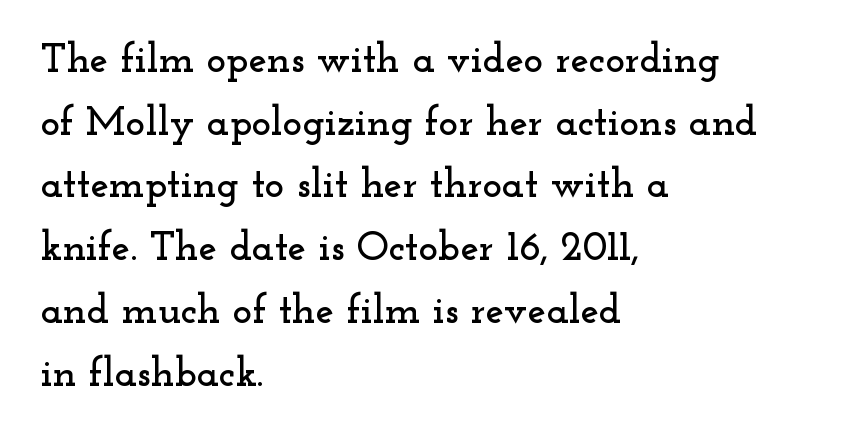
Compared with a centered layout, this one pins lines to the left instead. Here the designer chose a conventional face with non-uniform glyph widths. A typesetter would call this zero additional tracking. This sample keeps an unexceptional amount of space between lines. Glance below the letters and you will spot only blank space.
